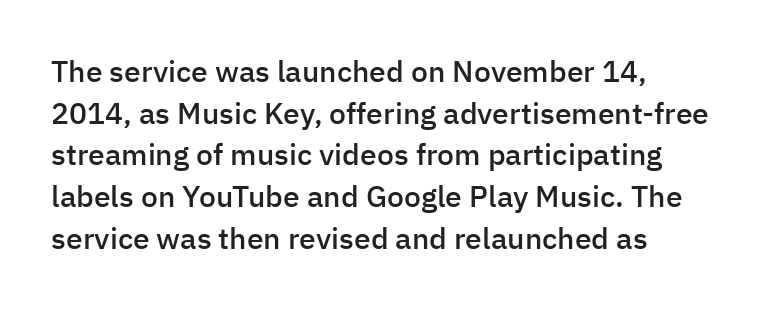
Look at the bottom of the vertical strokes: they stop flat, with no serifs. Summary of vertical rhythm: regular, with standard interline spacing. The axis of the letterforms is exactly vertical. Note the varied advance widths — an 'i' is clearly narrower than an 'm'.
